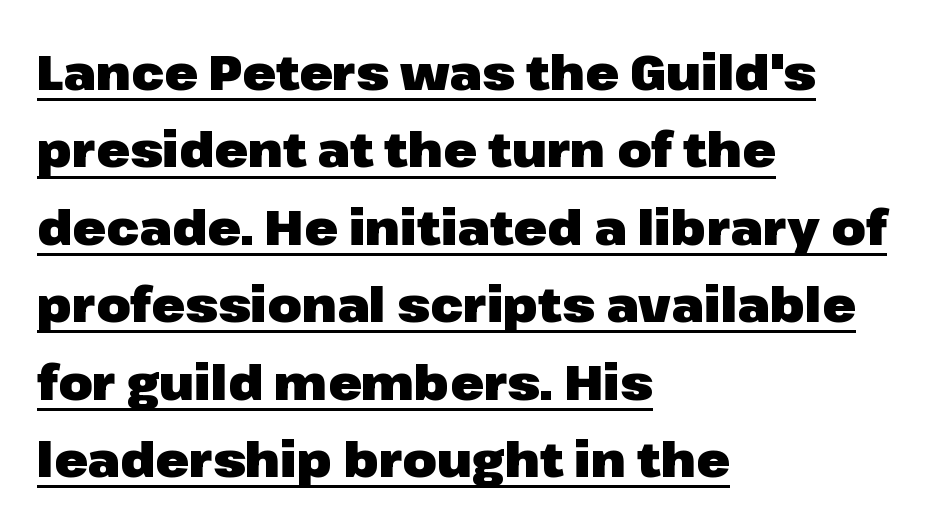
Q: Is the text bold? A: Yes.
Q: Is the text italic (slanted)? A: No, it is upright.
Q: Is the typeface a serif or a sans-serif typeface? A: Sans-serif.
Q: Is the text underlined? A: Yes.
Q: How is the paragraph aligned? A: Left-aligned.
Q: Is the spacing between letters normal or unusually wide? A: Normal.
Q: Is the spacing between lines tight, normal or loose? A: Normal.
Q: Width (condensed, normal, or wide)? A: Normal.
Q: Stroke contrast? A: Low.
Q: x-height? A: Medium.
Q: Monospaced? A: No.
